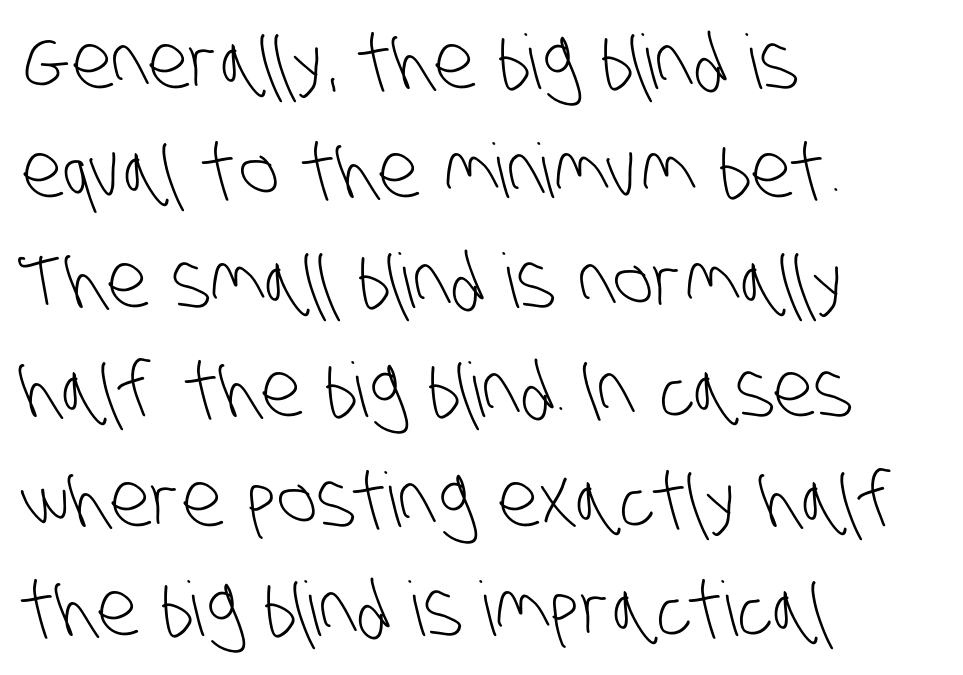
Q: Is the text bold? A: No.
Q: Is the typeface a serif or a sans-serif typeface? A: Sans-serif.
Q: Is the text underlined? A: No.
Q: How is the paragraph aligned? A: Left-aligned.
Q: Is the spacing between letters normal or unusually wide? A: Normal.
Q: Is the spacing between lines tight, normal or loose? A: Normal.
Q: Width (condensed, normal, or wide)? A: Condensed.
Q: Stroke contrast? A: Low.
Q: x-height? A: Large.
Q: Monospaced? A: No.
